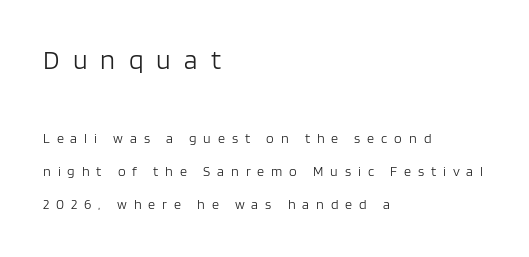
The image shows 27 px text type, upright; set left-aligned, loose line spacing (2.38x), unusually wide letter spacing (+0.49 em), not underlined; the first (top) block is 1.93x larger.
